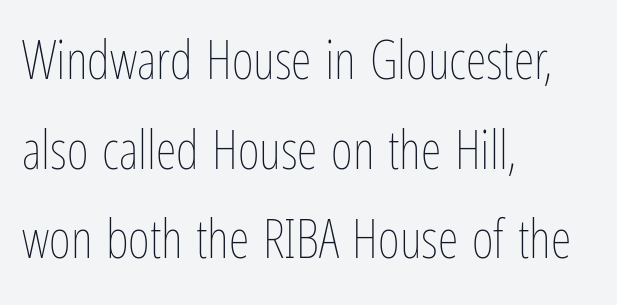
Alignment: flush left. Character widths vary here, with narrow letters taking less room than wide ones. Descender tails drop into unmarked territory. These lines were composed using upright roman letters. Is there much room between lines? A standard amount, neither cramped nor airy. Tracking value appears to be zero — textbook default spacing.
